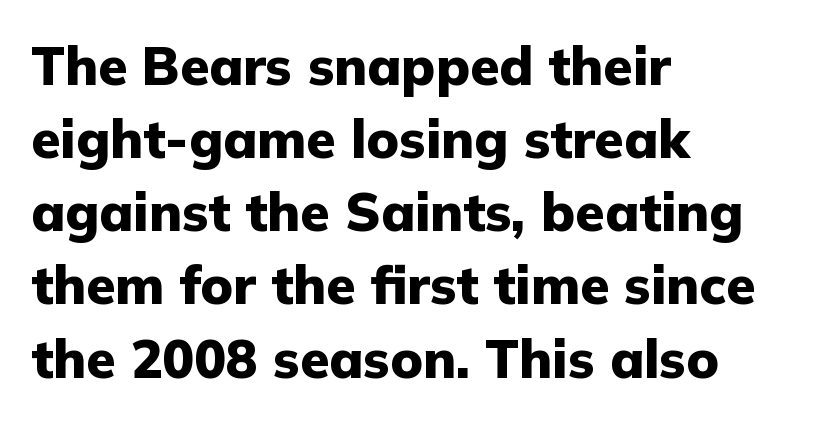
{"serif": "no", "italic": "no", "bold": "yes", "weight": "heavy", "width": "normal", "stroke_contrast": "low", "x_height": "medium", "monospaced": "no", "underline": "no", "align": "left", "line_spacing": "normal", "line_spacing_ratio": 1.38, "letter_spacing": "normal", "letter_spacing_em": 0.0, "glyph_px": 53}
